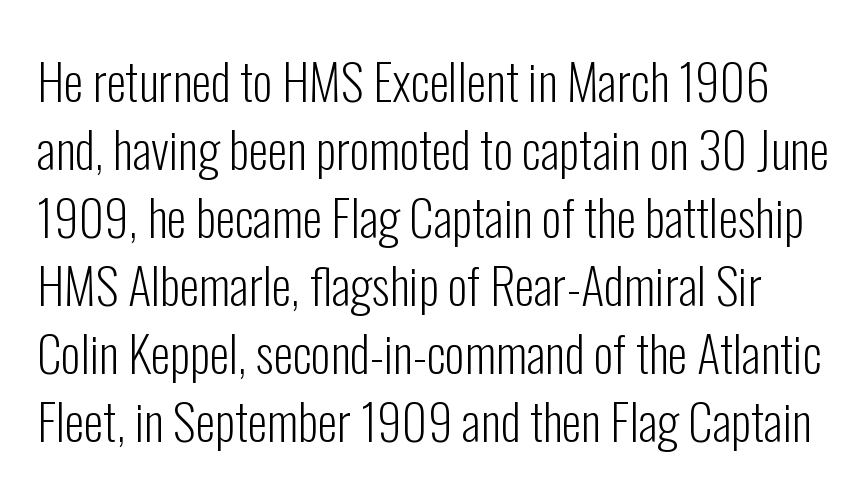
Q: Is the text bold? A: No.
Q: Is the text italic (slanted)? A: No, it is upright.
Q: Is the typeface a serif or a sans-serif typeface? A: Sans-serif.
Q: Is the text underlined? A: No.
Q: Is the spacing between letters normal or unusually wide? A: Normal.
Q: Is the spacing between lines tight, normal or loose? A: Normal.
Q: Width (condensed, normal, or wide)? A: Condensed.
Q: Stroke contrast? A: Low.
Q: x-height? A: Medium.
Q: Monospaced? A: No.
